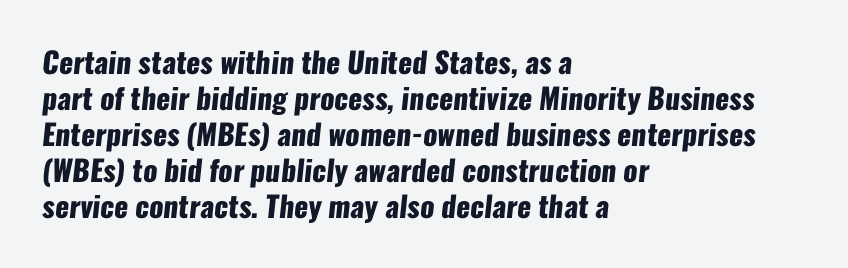
{"serif": "no", "bold": "yes", "weight": "heavy", "width": "condensed", "stroke_contrast": "low", "x_height": "medium", "monospaced": "no", "underline": "no", "align": "left", "line_spacing_ratio": 1.24, "letter_spacing": "normal", "letter_spacing_em": 0.0, "glyph_px": 29}
